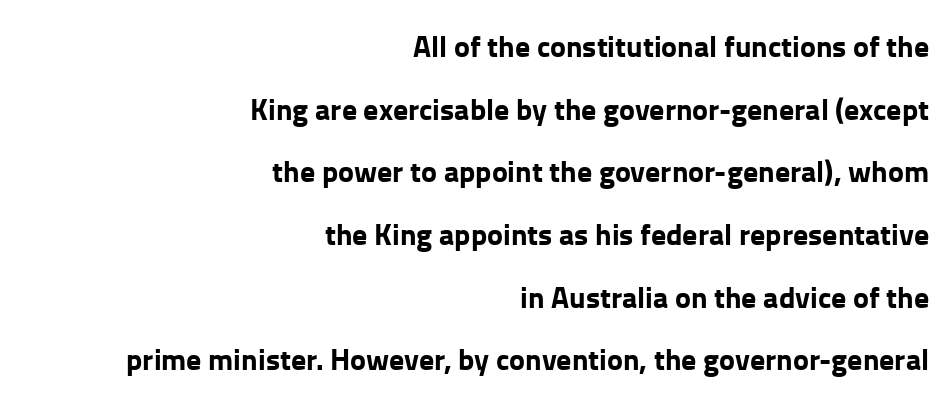
Q: Is the text bold? A: Yes.
Q: Is the text italic (slanted)? A: No, it is upright.
Q: Is the typeface a serif or a sans-serif typeface? A: Sans-serif.
Q: Is the text underlined? A: No.
Q: How is the paragraph aligned? A: Right-aligned.
Q: Is the spacing between letters normal or unusually wide? A: Normal.
Q: Is the spacing between lines tight, normal or loose? A: Loose.
Q: Width (condensed, normal, or wide)? A: Normal.
Q: Stroke contrast? A: Low.
Q: x-height? A: Medium.
Q: Monospaced? A: No.
